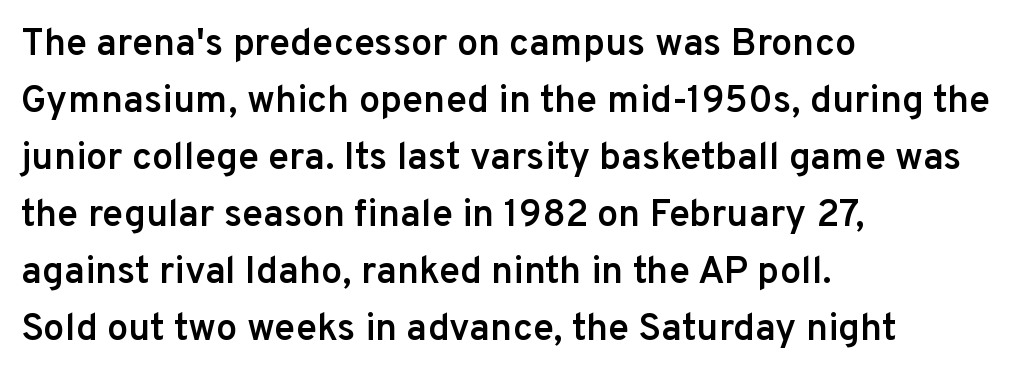
Q: Is the text bold? A: Semi-bold.
Q: Is the text italic (slanted)? A: No, it is upright.
Q: Is the typeface a serif or a sans-serif typeface? A: Sans-serif.
Q: Is the text underlined? A: No.
Q: How is the paragraph aligned? A: Left-aligned.
Q: Is the spacing between letters normal or unusually wide? A: Normal.
Q: Is the spacing between lines tight, normal or loose? A: Normal.
Q: Width (condensed, normal, or wide)? A: Normal.
Q: Stroke contrast? A: Low.
Q: x-height? A: Medium.
Q: Monospaced? A: No.
